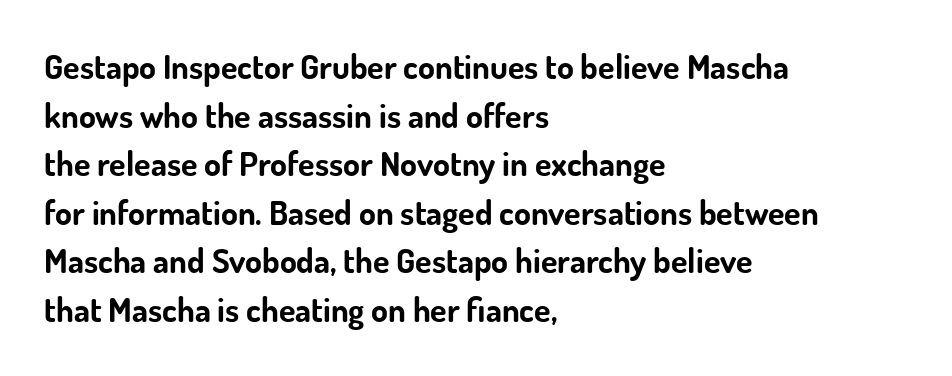
Tracking value appears to be zero — textbook default spacing. Left-aligned paragraph, ragged on the right. A typesetter would mark this as roman, not italic. Rule under the text: the space is simply empty. A full-strength bold gives these letters their thick strokes. The glyphs in this specimen are sans serif.
